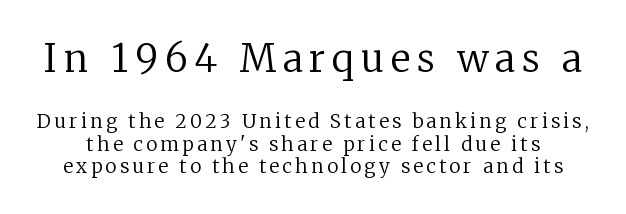
The image shows 38 px regular-weight serif type, upright; set line spacing 1.18x, not underlined; the first (top) block is 2.0x larger; low stroke contrast and a medium x-height.
